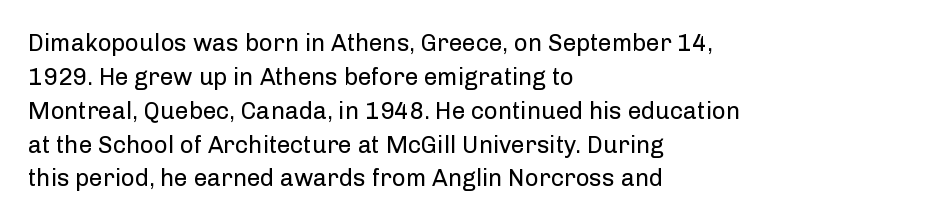
Decoration check: the copy has no underline. Teacher's note: observe the even left margin — that is flush-left alignment. Interline gaps are of average width in this sample. No chunkiness to these letters — they're not bold. These lines were composed using upright roman letters.
